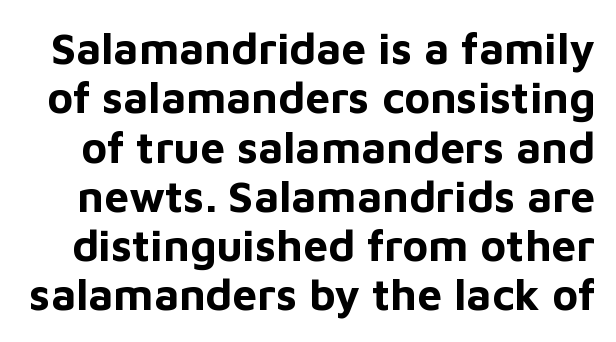
{"serif": "no", "italic": "no", "bold": "yes", "weight": "bold", "width": "normal", "stroke_contrast": "low", "x_height": "medium", "monospaced": "no", "underline": "no", "line_spacing": "tight", "line_spacing_ratio": 1.12, "letter_spacing": "normal", "letter_spacing_em": 0.0, "glyph_px": 44}
